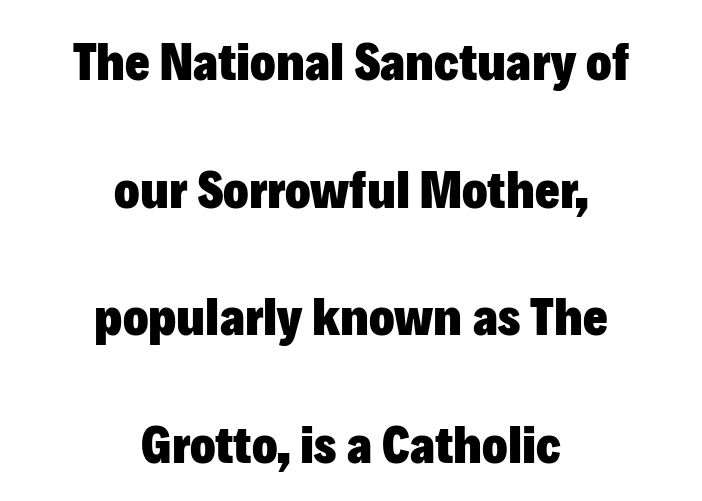
Q: Is the text bold? A: Yes.
Q: Is the text italic (slanted)? A: No, it is upright.
Q: Is the typeface a serif or a sans-serif typeface? A: Sans-serif.
Q: Is the text underlined? A: No.
Q: How is the paragraph aligned? A: Centered.
Q: Is the spacing between letters normal or unusually wide? A: Normal.
Q: Is the spacing between lines tight, normal or loose? A: Loose.
Q: Width (condensed, normal, or wide)? A: Normal.
Q: Stroke contrast? A: Low.
Q: x-height? A: Medium.
Q: Monospaced? A: No.
